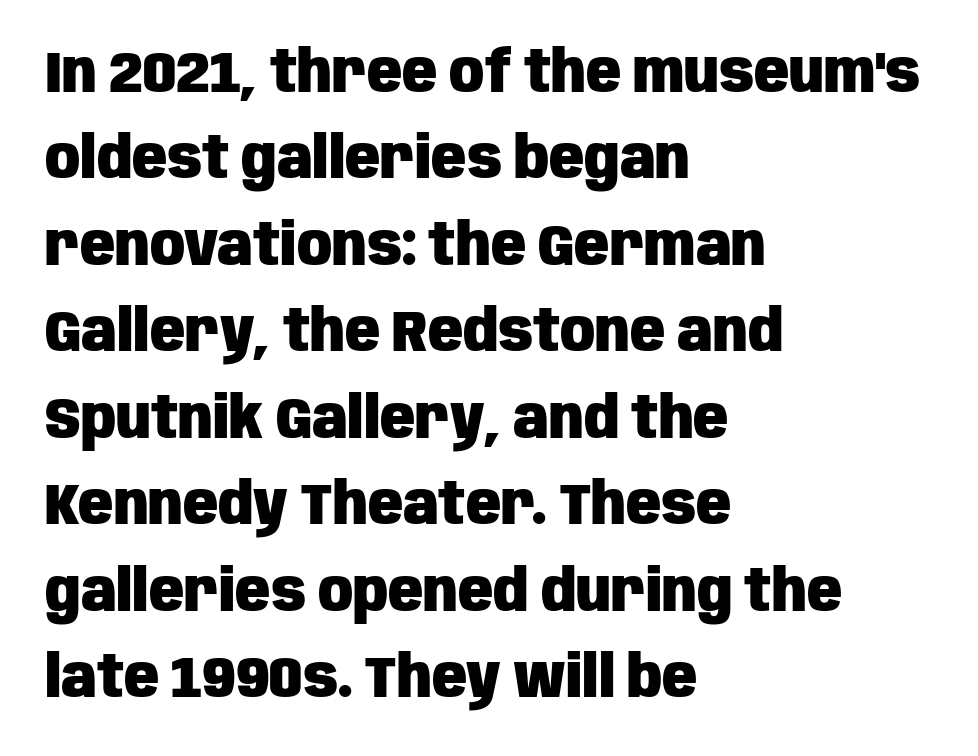
{"serif": "no", "italic": "no", "bold": "yes", "weight": "heavy", "width": "condensed", "stroke_contrast": "low", "x_height": "large", "monospaced": "no", "underline": "no", "align": "left", "line_spacing": "normal", "line_spacing_ratio": 1.49, "letter_spacing": "normal", "letter_spacing_em": 0.0, "glyph_px": 58}
